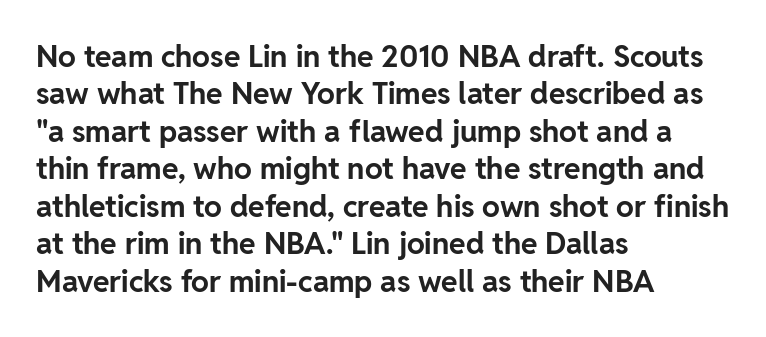
{"serif": "no", "italic": "no", "bold": "yes", "weight": "bold", "width": "normal", "stroke_contrast": "low", "x_height": "medium", "monospaced": "no", "underline": "no", "align": "left", "line_spacing": "normal", "line_spacing_ratio": 1.25, "letter_spacing": "normal", "letter_spacing_em": 0.0, "glyph_px": 30}
